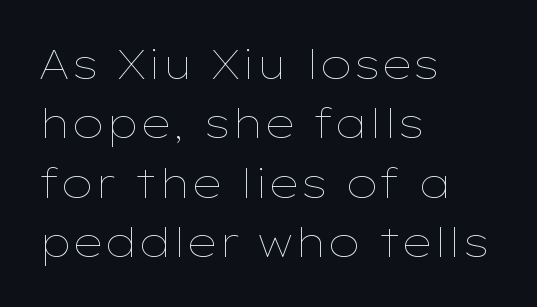
{"italic": "no", "bold": "no", "weight": "thin", "width": "wide", "stroke_contrast": "low", "x_height": "medium", "monospaced": "no", "underline": "no", "align": "left", "line_spacing": "normal", "line_spacing_ratio": 1.45, "letter_spacing": "normal", "letter_spacing_em": 0.0, "glyph_px": 41}
